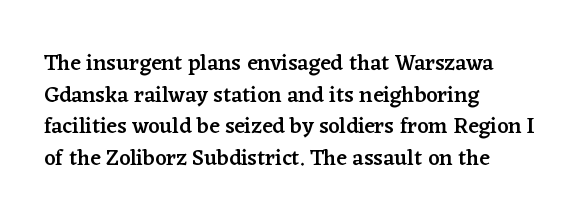
Q: Is the text bold? A: Semi-bold.
Q: Is the text italic (slanted)? A: No, it is upright.
Q: Is the text underlined? A: No.
Q: How is the paragraph aligned? A: Left-aligned.
Q: Is the spacing between letters normal or unusually wide? A: Normal.
Q: Is the spacing between lines tight, normal or loose? A: Normal.
